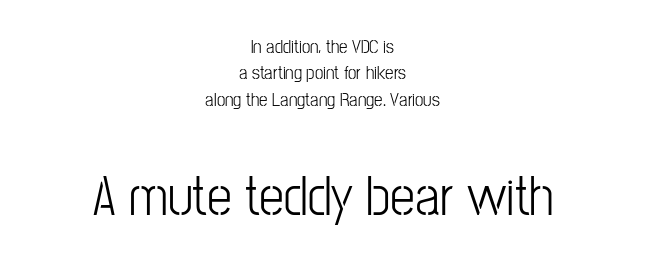
Q: Is the text italic (slanted)? A: No, it is upright.
Q: Is the typeface a serif or a sans-serif typeface? A: Sans-serif.
Q: Is the text underlined? A: No.
Q: How is the paragraph aligned? A: Centered.
Q: Is the spacing between letters normal or unusually wide? A: Normal.
Q: Is the spacing between lines tight, normal or loose? A: Normal.
Q: Which block of text is set in a larger size, the first (top) or the second (bottom)? A: The second (bottom) one.
Q: Width (condensed, normal, or wide)? A: Condensed.
Q: Stroke contrast? A: Low.
Q: x-height? A: Medium.
Q: Monospaced? A: No.
